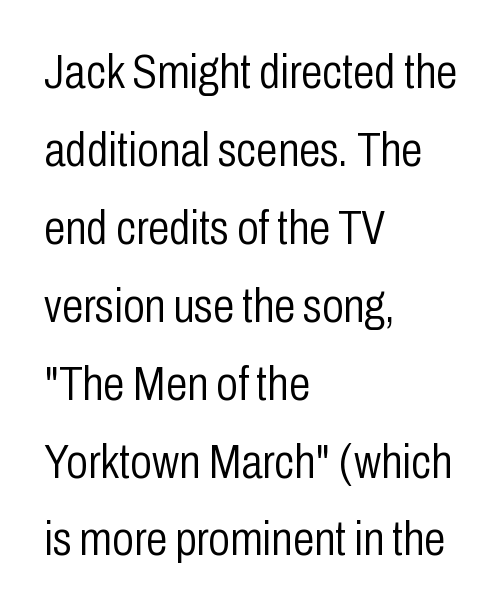
The image shows 49 px light, condensed sans-serif type, upright; set left-aligned, normal line spacing (1.59x), normal letter spacing, not underlined; low stroke contrast and a medium x-height.
